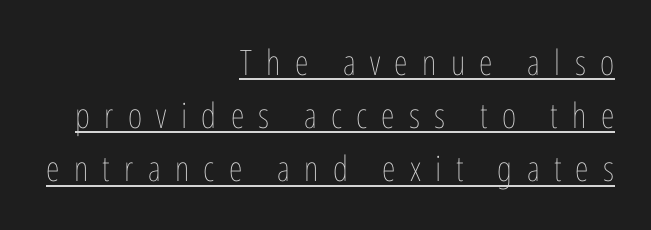
The image shows 35 px thin, condensed type, upright; set right-aligned, normal line spacing (1.52x), unusually wide letter spacing (+0.41 em), underlined; low stroke contrast and a medium x-height.
